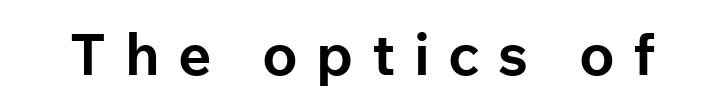
{"serif": "no", "italic": "no", "bold": "yes", "weight": "bold", "width": "normal", "stroke_contrast": "low", "x_height": "medium", "monospaced": "no", "underline": "no", "letter_spacing": "wide", "letter_spacing_em": 0.32, "glyph_px": 58}
